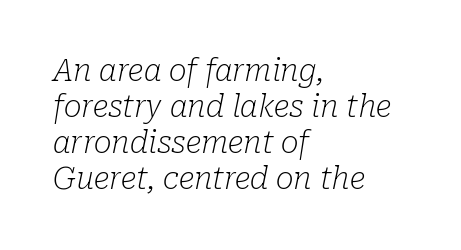
Q: Is the text bold? A: No.
Q: Is the text italic (slanted)? A: Yes, it leans right by about 10 degrees.
Q: Is the typeface a serif or a sans-serif typeface? A: Serif.
Q: Is the text underlined? A: No.
Q: How is the paragraph aligned? A: Left-aligned.
Q: Is the spacing between letters normal or unusually wide? A: Normal.
Q: Width (condensed, normal, or wide)? A: Normal.
Q: Stroke contrast? A: Low.
Q: x-height? A: Medium.
Q: Monospaced? A: No.
